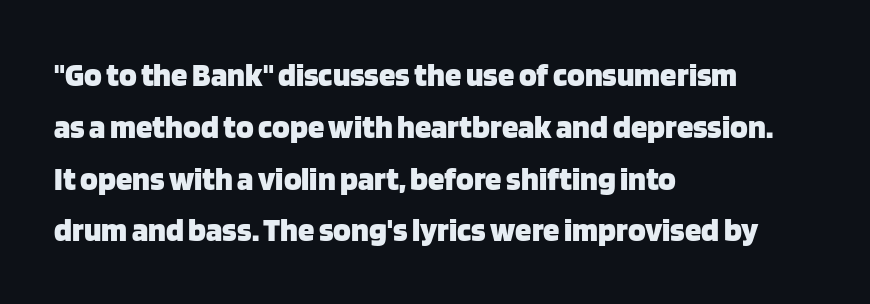
{"serif": "no", "italic": "no", "bold": "yes", "weight": "heavy", "width": "normal", "stroke_contrast": "low", "x_height": "large", "monospaced": "no", "underline": "no", "align": "left", "line_spacing": "normal", "line_spacing_ratio": 1.57, "letter_spacing": "normal", "letter_spacing_em": 0.0, "glyph_px": 33}
